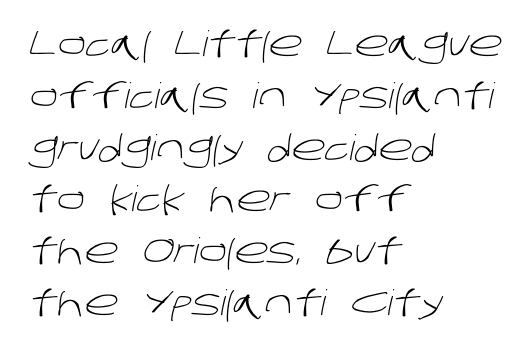
{"serif": "no", "bold": "no", "weight": "light", "width": "normal", "stroke_contrast": "low", "x_height": "large", "monospaced": "no", "underline": "no", "align": "left", "line_spacing": "normal", "line_spacing_ratio": 1.48, "letter_spacing": "normal", "letter_spacing_em": 0.0, "glyph_px": 35}
